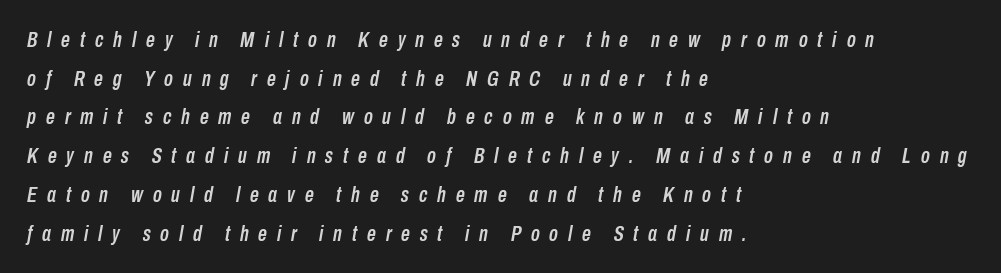
The image shows 22 px text type, italic (leaning right); set left-aligned, line spacing 1.76x, unusually wide letter spacing (+0.45 em), not underlined.
